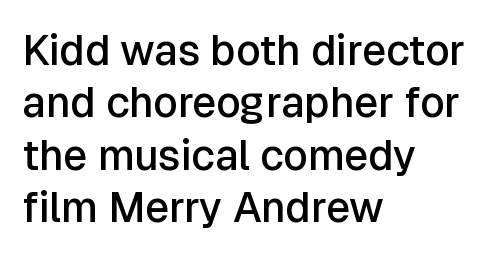
You could call the tracking neutral — neither tight nor loose. Classification — sans serif. Bold? Not quite — semibold, heavier than regular but stopping short. Descenders hang freely into open space. The lines are quadded left. The lettering holds an erect, upright posture throughout.
